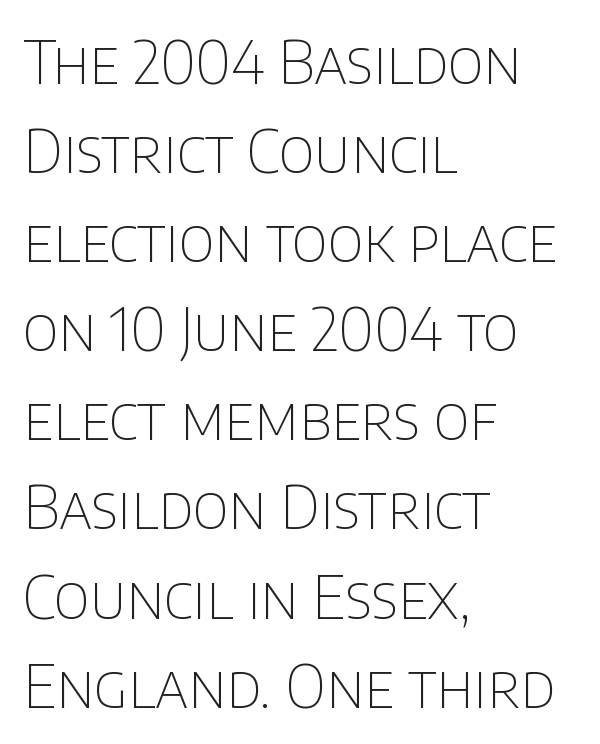
Q: Is the text bold? A: No.
Q: Is the text italic (slanted)? A: No, it is upright.
Q: Is the typeface a serif or a sans-serif typeface? A: Sans-serif.
Q: Is the text underlined? A: No.
Q: How is the paragraph aligned? A: Left-aligned.
Q: Is the spacing between letters normal or unusually wide? A: Normal.
Q: Is the spacing between lines tight, normal or loose? A: Normal.
Q: Width (condensed, normal, or wide)? A: Normal.
Q: Stroke contrast? A: Low.
Q: x-height? A: Large.
Q: Monospaced? A: No.
